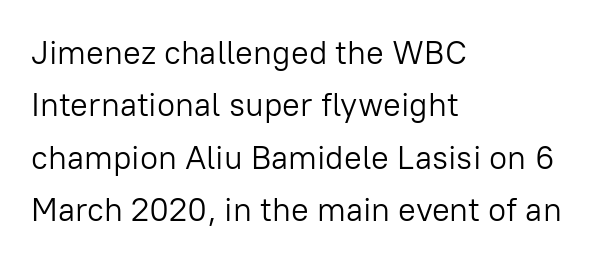
{"serif": "no", "italic": "no", "bold": "no", "weight": "light", "width": "normal", "stroke_contrast": "low", "x_height": "medium", "monospaced": "no", "underline": "no", "align": "left", "line_spacing": "normal", "line_spacing_ratio": 1.59, "letter_spacing": "normal", "letter_spacing_em": 0.0, "glyph_px": 33}
